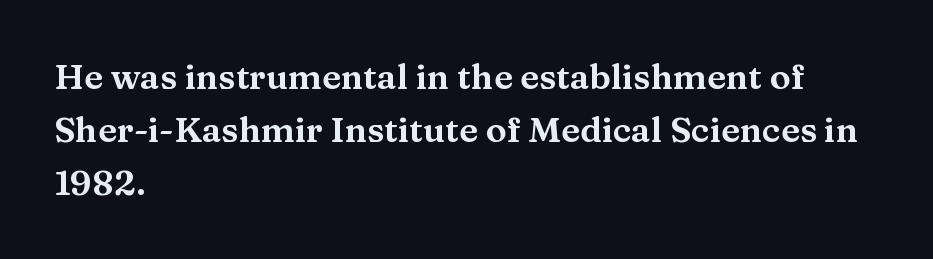
Every row of glyphs begins at an identical x-position on the left. In terms of posture, this sample is upright. Quick note: underline off. This rendering employs a face with finishing strokes, i.e., a serif.
